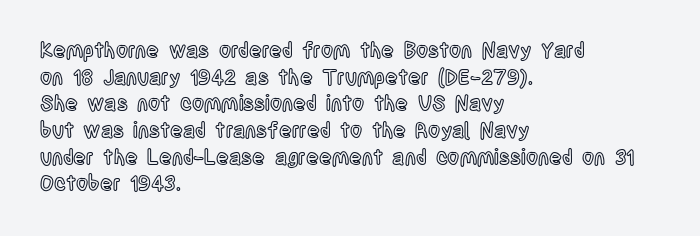
Q: Is the text italic (slanted)? A: No, it is upright.
Q: Is the text underlined? A: No.
Q: How is the paragraph aligned? A: Left-aligned.
Q: Is the spacing between letters normal or unusually wide? A: Normal.
Q: Is the spacing between lines tight, normal or loose? A: Normal.
